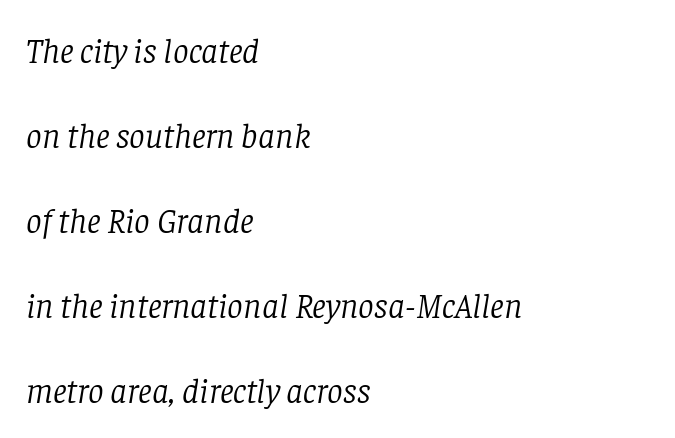
{"serif": "yes", "italic": "yes", "lean": "right", "slant_degrees": 8, "bold": "no", "weight": "light", "width": "normal", "stroke_contrast": "low", "x_height": "large", "monospaced": "no", "underline": "no", "align": "left", "line_spacing": "loose", "line_spacing_ratio": 2.43, "letter_spacing": "normal", "letter_spacing_em": 0.0, "glyph_px": 35}
